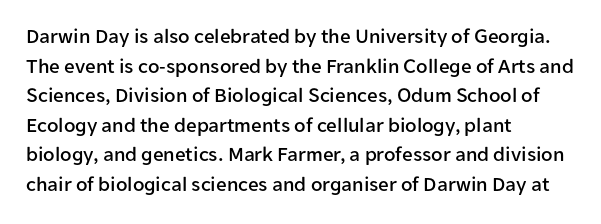
The image shows 21 px text type, upright; set left-aligned, normal line spacing (1.41x), normal letter spacing, not underlined.
